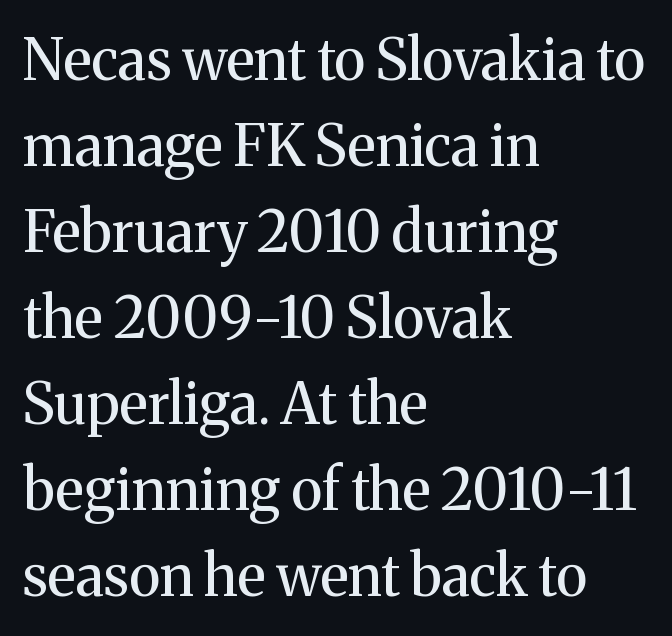
{"serif": "yes", "italic": "no", "bold": "no", "weight": "regular", "width": "normal", "stroke_contrast": "medium", "x_height": "medium", "monospaced": "no", "underline": "no", "align": "left", "line_spacing": "normal", "line_spacing_ratio": 1.51, "letter_spacing": "normal", "letter_spacing_em": 0.0, "glyph_px": 57}
